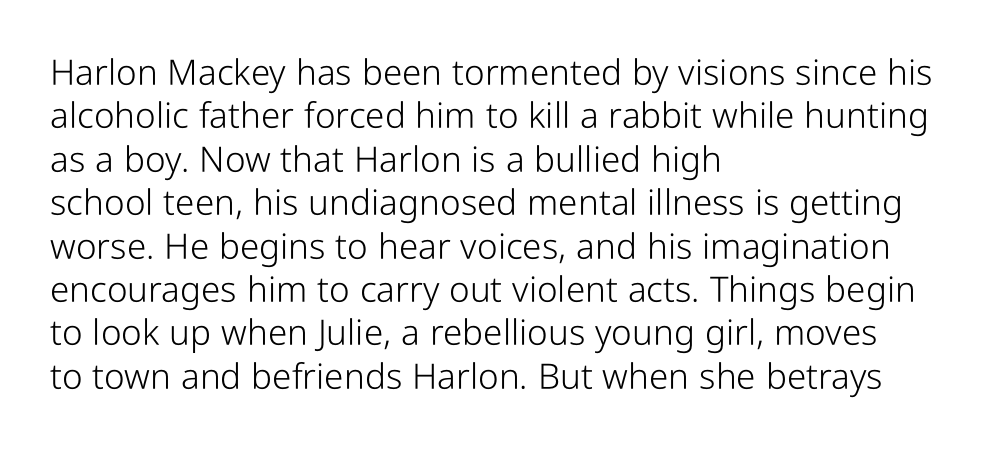
Q: Is the text bold? A: No.
Q: Is the text italic (slanted)? A: No, it is upright.
Q: Is the typeface a serif or a sans-serif typeface? A: Sans-serif.
Q: Is the text underlined? A: No.
Q: How is the paragraph aligned? A: Left-aligned.
Q: Is the spacing between letters normal or unusually wide? A: Normal.
Q: Width (condensed, normal, or wide)? A: Condensed.
Q: Stroke contrast? A: Low.
Q: x-height? A: Medium.
Q: Monospaced? A: No.
